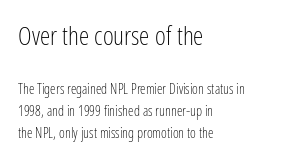
Q: Is the text bold? A: No.
Q: Is the text italic (slanted)? A: No, it is upright.
Q: Is the text underlined? A: No.
Q: How is the paragraph aligned? A: Left-aligned.
Q: Is the spacing between letters normal or unusually wide? A: Normal.
Q: Is the spacing between lines tight, normal or loose? A: Normal.
Q: Which block of text is set in a larger size, the first (top) or the second (bottom)? A: The first (top) one.
